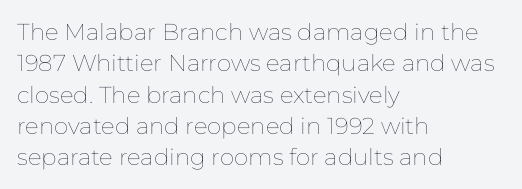
Q: Is the text bold? A: No.
Q: Is the text italic (slanted)? A: No, it is upright.
Q: Is the text underlined? A: No.
Q: How is the paragraph aligned? A: Left-aligned.
Q: Is the spacing between letters normal or unusually wide? A: Normal.
Q: Is the spacing between lines tight, normal or loose? A: Normal.
